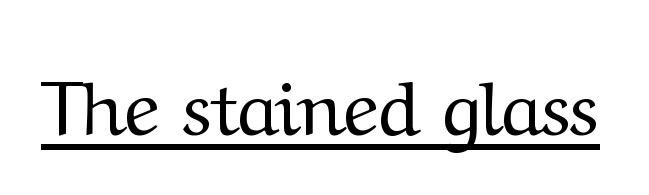
The image shows 77 px regular-weight serif type, upright; set normal letter spacing, underlined; medium stroke contrast and a medium x-height.
